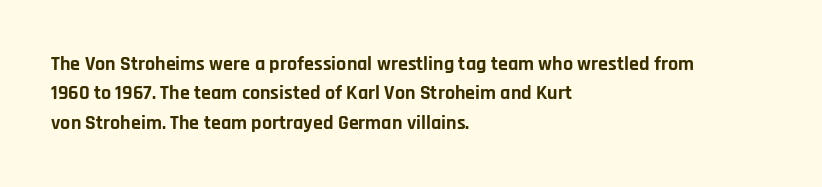
{"italic": "no", "bold": "yes", "underline": "no", "align": "left", "line_spacing": "normal", "line_spacing_ratio": 1.47, "letter_spacing": "normal", "letter_spacing_em": 0.0, "glyph_px": 20}
